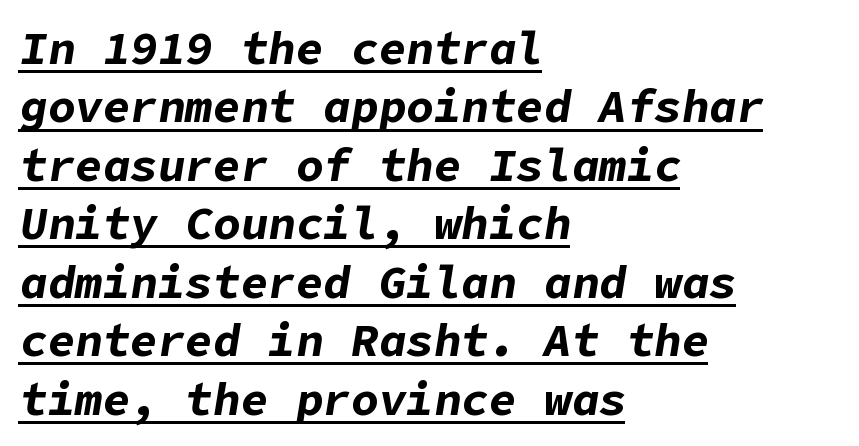
The words here are underlined. A typesetter would call this zero additional tracking. Look at the stroke-to-counter ratio: heavy, a bold. The rows are spaced the way most documents space them. Every character sits at an angle, as italics do.
